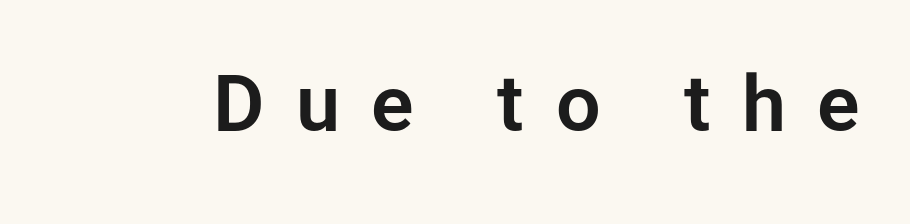
The image shows 79 px sans-serif type, upright; set unusually wide letter spacing (+0.4 em), not underlined; low stroke contrast and a medium x-height.
